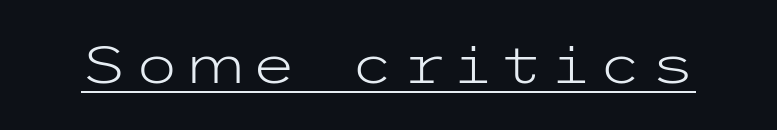
Q: Is the text bold? A: No.
Q: Is the text italic (slanted)? A: No, it is upright.
Q: Is the typeface a serif or a sans-serif typeface? A: Sans-serif.
Q: Is the text underlined? A: Yes.
Q: Width (condensed, normal, or wide)? A: Wide.
Q: Stroke contrast? A: Low.
Q: x-height? A: Medium.
